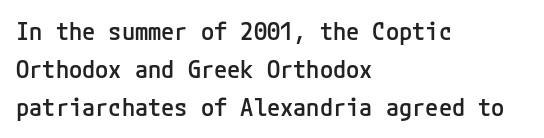
Type without underlining. The rendering keeps characters at their native spacing. It's the straight-up-and-down kind of type. Honestly, the row spacing looks completely unremarkable. One-word summary of the alignment: left. Semibold letterforms, between regular and bold.
